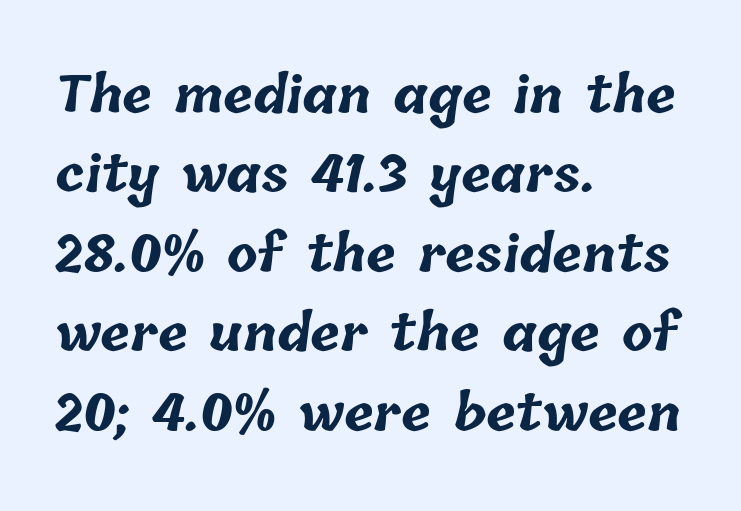
{"bold": "yes", "weight": "bold", "width": "normal", "stroke_contrast": "low", "x_height": "medium", "monospaced": "no", "underline": "no", "align": "left", "line_spacing": "normal", "line_spacing_ratio": 1.59, "letter_spacing": "normal", "letter_spacing_em": 0.0, "glyph_px": 50}
